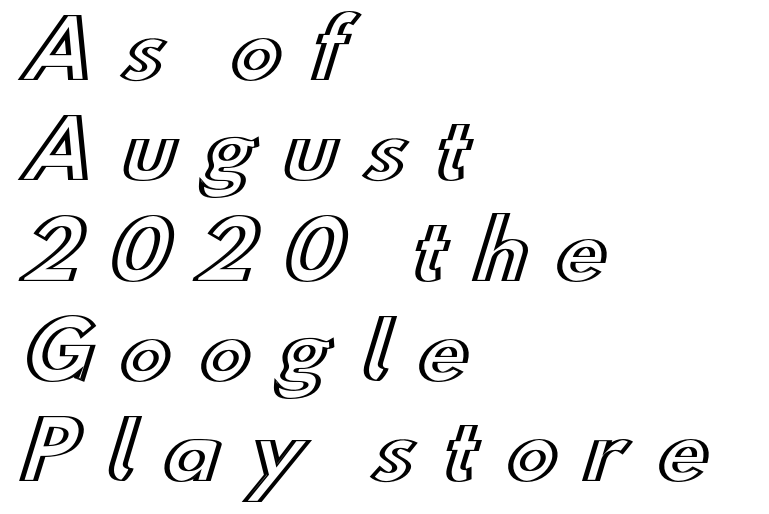
The horizontal fit of the characters is loose and conspicuously gappy. The block of text has a typical density, with ordinary space between rows. Proportional: the letters do not fall into vertical columns. Every row of glyphs begins at an identical x-position on the left.
